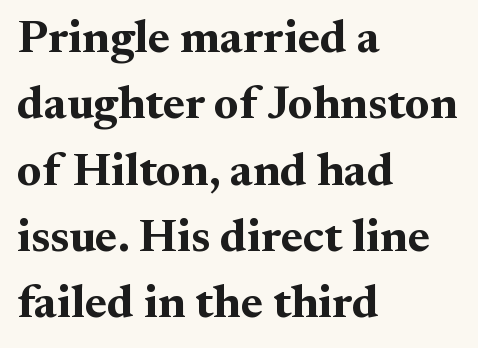
Q: Is the text bold? A: Yes.
Q: Is the text italic (slanted)? A: No, it is upright.
Q: Is the typeface a serif or a sans-serif typeface? A: Serif.
Q: Is the text underlined? A: No.
Q: How is the paragraph aligned? A: Left-aligned.
Q: Is the spacing between letters normal or unusually wide? A: Normal.
Q: Is the spacing between lines tight, normal or loose? A: Normal.
Q: Width (condensed, normal, or wide)? A: Normal.
Q: Stroke contrast? A: Medium.
Q: x-height? A: Small.
Q: Monospaced? A: No.
